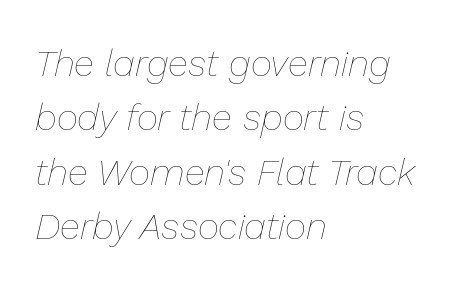
{"italic": "yes", "lean": "right", "slant_degrees": 13, "bold": "no", "weight": "thin", "width": "normal", "stroke_contrast": "low", "x_height": "medium", "monospaced": "no", "underline": "no", "align": "left", "line_spacing": "normal", "line_spacing_ratio": 1.47, "letter_spacing": "normal", "letter_spacing_em": 0.0, "glyph_px": 37}
